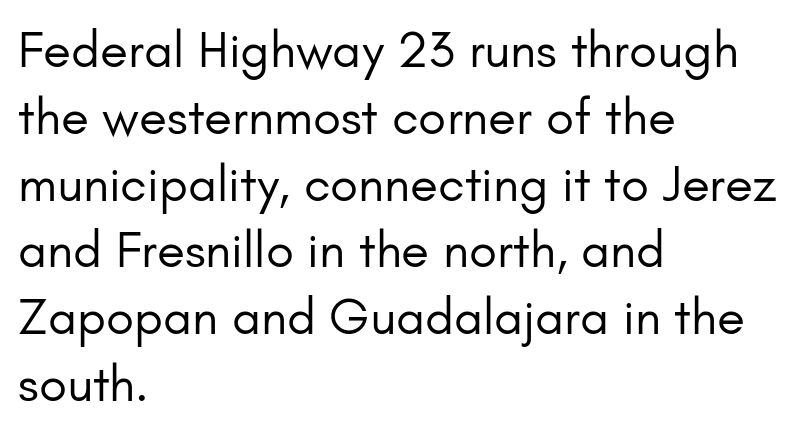
{"serif": "no", "italic": "no", "bold": "no", "weight": "regular", "width": "normal", "stroke_contrast": "low", "x_height": "small", "monospaced": "no", "underline": "no", "align": "left", "line_spacing": "normal", "line_spacing_ratio": 1.31, "letter_spacing": "normal", "letter_spacing_em": 0.0, "glyph_px": 51}
